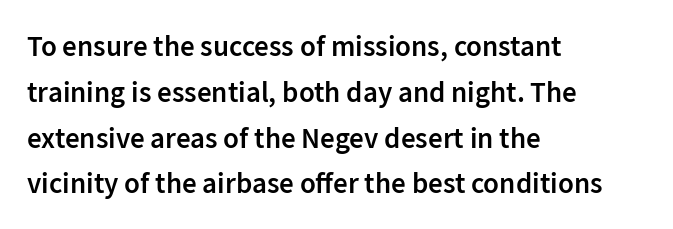
{"serif": "no", "italic": "no", "bold": "semi", "weight": "semibold", "width": "normal", "stroke_contrast": "low", "x_height": "medium", "monospaced": "no", "underline": "no", "align": "left", "line_spacing": "normal", "line_spacing_ratio": 1.58, "letter_spacing": "normal", "letter_spacing_em": 0.0, "glyph_px": 29}
